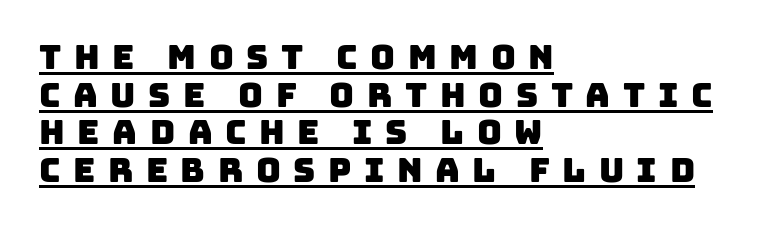
{"serif": "no", "width": "normal", "stroke_contrast": "low", "x_height": "large", "monospaced": "no", "underline": "yes", "align": "left", "line_spacing": "tight", "line_spacing_ratio": 1.11, "letter_spacing": "wide", "letter_spacing_em": 0.37, "glyph_px": 34}
